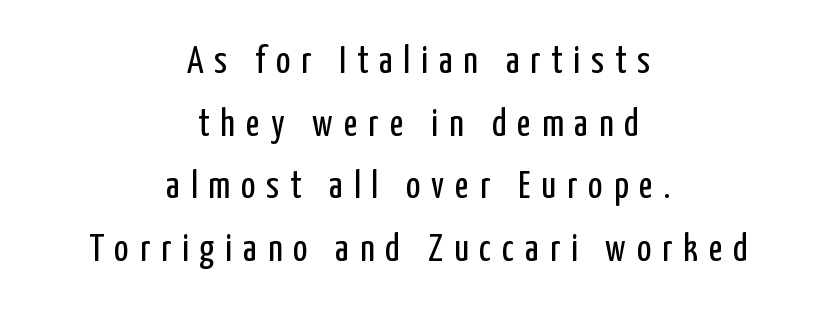
Q: Is the text bold? A: No.
Q: Is the text italic (slanted)? A: No, it is upright.
Q: Is the typeface a serif or a sans-serif typeface? A: Sans-serif.
Q: Is the text underlined? A: No.
Q: How is the paragraph aligned? A: Centered.
Q: Is the spacing between letters normal or unusually wide? A: Unusually wide.
Q: Is the spacing between lines tight, normal or loose? A: Normal.
Q: Width (condensed, normal, or wide)? A: Condensed.
Q: Stroke contrast? A: Low.
Q: x-height? A: Medium.
Q: Monospaced? A: No.
